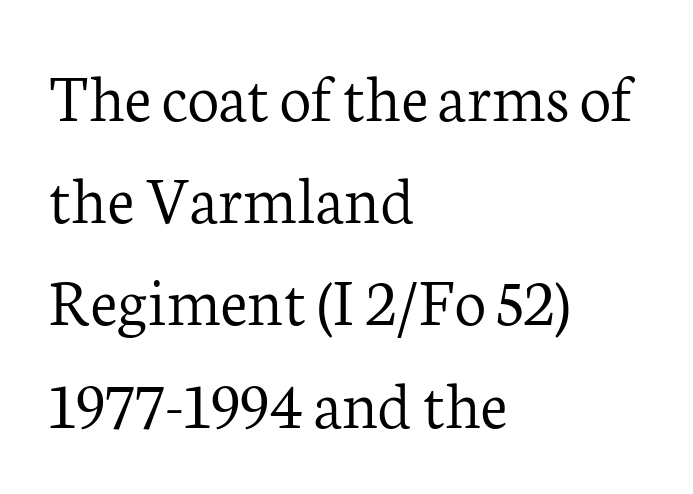
The image shows 70 px light serif type, upright; set left-aligned, normal line spacing (1.46x), normal letter spacing, not underlined; low stroke contrast and a medium x-height.
